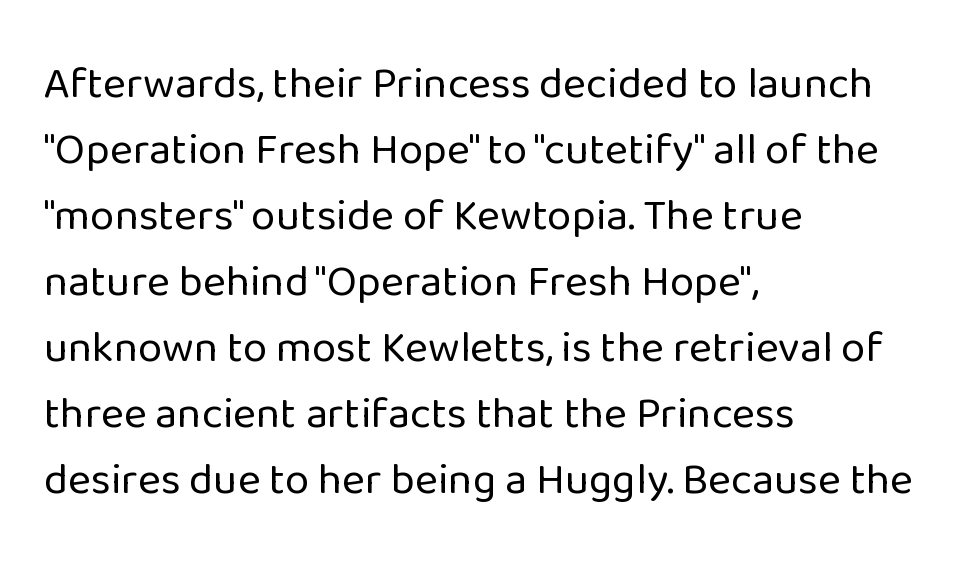
This is sans-serif lettering, the kind often seen on screens and signage. Notice how the stems are strictly vertical — no italics here. The lines in this sample share a left origin and differ only in where they stop. Stroke thickness stays within the range of a standard reading face or lighter.
